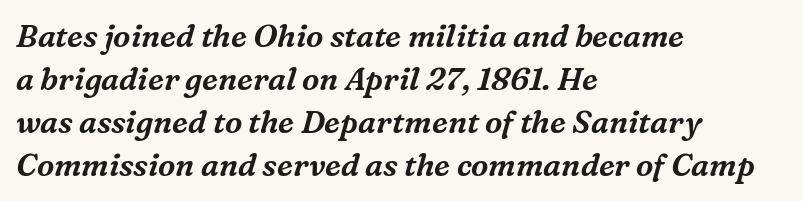
All the whitespace from short lines collects on the right. Spacing between characters is what you'd get straight out of the box. Proportional: the letters do not fall into vertical columns. Compared with ordinary roman type, these characters are visibly tilted. No word sits above an underline. The line-height multiplier appears to be the usual default.
